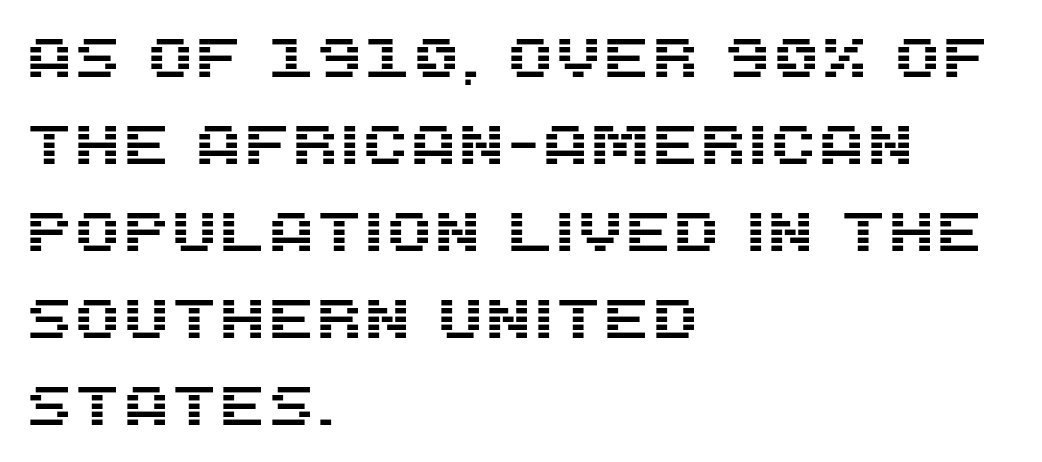
The rendering keeps characters at their native spacing. A bare baseline throughout the passage. Quick note: not italic, upright. The block of text has a typical density, with ordinary space between rows.
